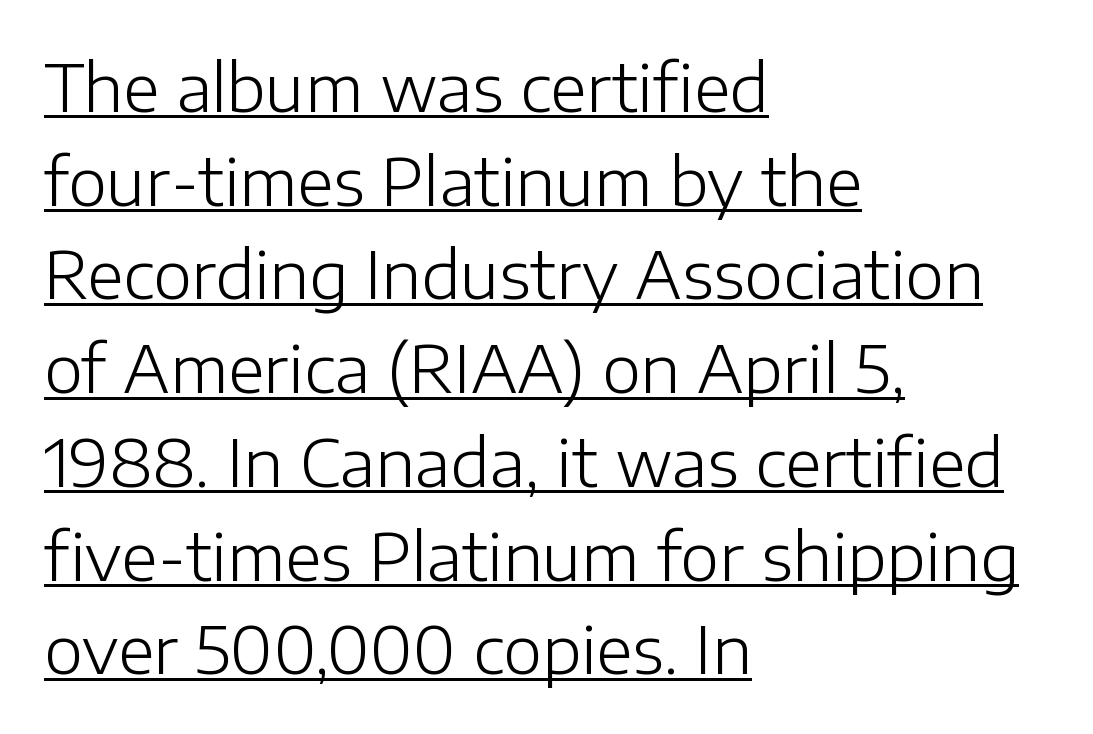
{"serif": "no", "italic": "no", "bold": "no", "weight": "light", "width": "normal", "stroke_contrast": "low", "x_height": "medium", "monospaced": "no", "underline": "yes", "align": "left", "line_spacing": "normal", "line_spacing_ratio": 1.42, "letter_spacing": "normal", "letter_spacing_em": 0.0, "glyph_px": 66}
